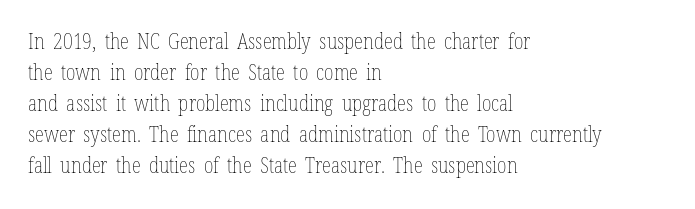
{"italic": "no", "bold": "no", "underline": "no", "align": "left", "line_spacing": "normal", "line_spacing_ratio": 1.48, "letter_spacing": "normal", "letter_spacing_em": 0.0, "glyph_px": 21}
